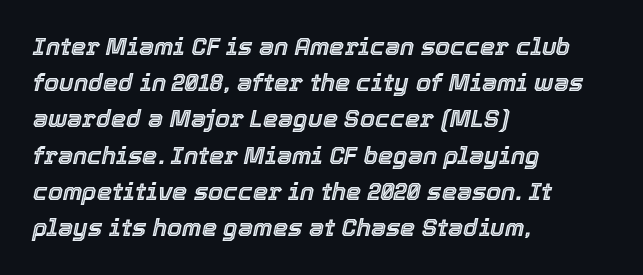
The image shows 24 px text type, italic (leaning right); set left-aligned, normal line spacing (1.51x), normal letter spacing, not underlined.
